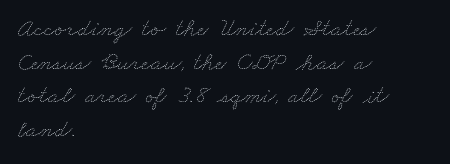
This reads as an unemphasized weight, regular at the heaviest. Honestly, the row spacing looks completely unremarkable. The paragraph shown leans on its left margin. The passage shown has conventional tracking throughout. Descenders hang freely into open space.
